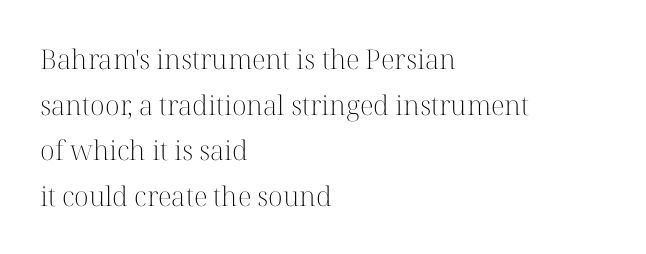
The letters sit at their default tracking, neither squeezed nor spread. No extra ink here — the face is not bold. Glance below the letters and you will spot only blank space. Alignment: flush left.
